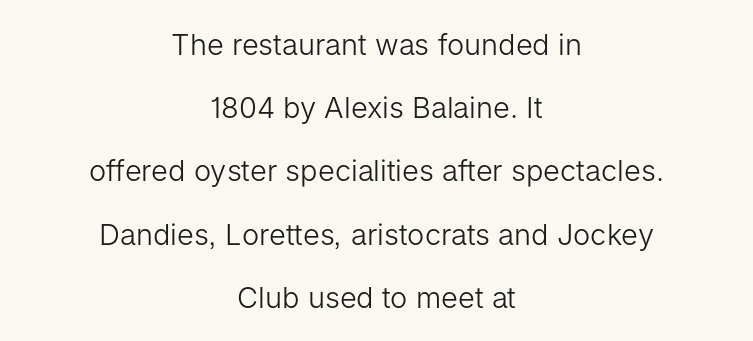
Q: Is the text bold? A: No.
Q: Is the text italic (slanted)? A: No, it is upright.
Q: Is the typeface a serif or a sans-serif typeface? A: Sans-serif.
Q: Is the text underlined? A: No.
Q: How is the paragraph aligned? A: Centered.
Q: Is the spacing between letters normal or unusually wide? A: Normal.
Q: Is the spacing between lines tight, normal or loose? A: Loose.
Q: Width (condensed, normal, or wide)? A: Normal.
Q: Stroke contrast? A: Low.
Q: x-height? A: Medium.
Q: Monospaced? A: No.
